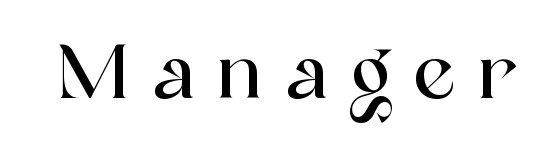
{"serif": "yes", "italic": "no", "width": "normal", "x_height": "medium", "monospaced": "no", "underline": "no", "letter_spacing": "wide", "letter_spacing_em": 0.3, "glyph_px": 76}
